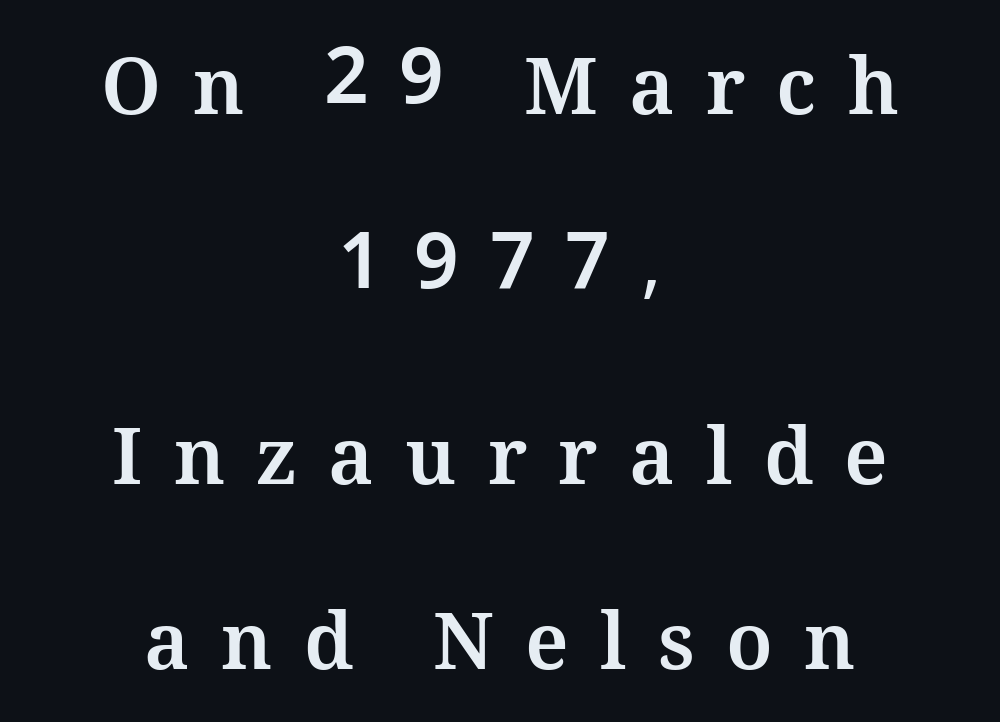
The image shows 78 px bold type, upright; set centered, loose line spacing (2.37x), unusually wide letter spacing (+0.4 em), not underlined; medium stroke contrast and a medium x-height.
